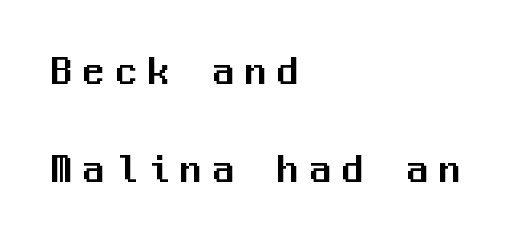
{"serif": "no", "italic": "no", "width": "normal", "stroke_contrast": "medium", "x_height": "medium", "monospaced": "yes", "underline": "no", "align": "left", "line_spacing": "loose", "line_spacing_ratio": 2.34, "letter_spacing": "wide", "letter_spacing_em": 0.27, "glyph_px": 42}
